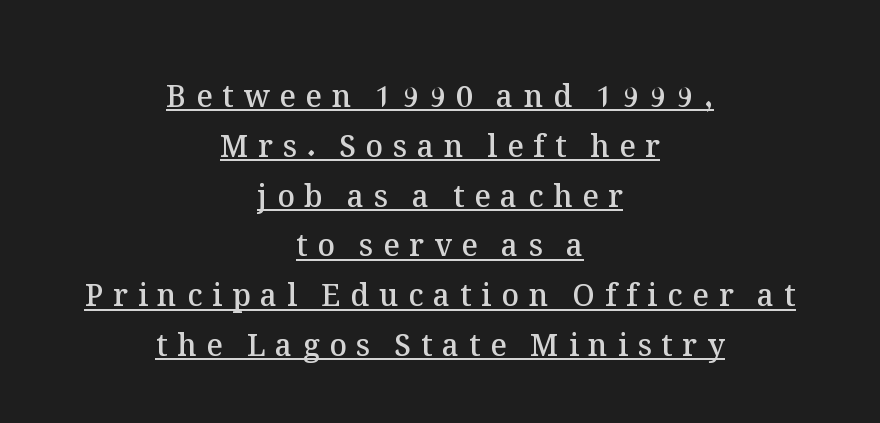
Like a heading marked for emphasis, these lines bear an underscore. Here the glyphs are tracked loosely, breaking word shapes into spaced letters. A typesetter would call this proportional, since set widths differ per character. Rows of type keep a routine distance in the vertical direction.
